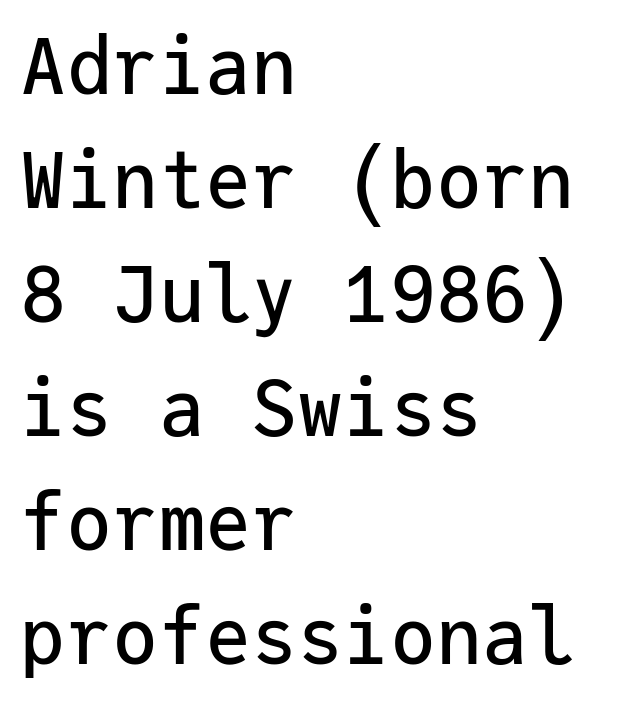
Q: Is the text italic (slanted)? A: No, it is upright.
Q: Is the typeface a serif or a sans-serif typeface? A: Sans-serif.
Q: Is the text underlined? A: No.
Q: How is the paragraph aligned? A: Left-aligned.
Q: Is the spacing between letters normal or unusually wide? A: Normal.
Q: Is the spacing between lines tight, normal or loose? A: Normal.
Q: Width (condensed, normal, or wide)? A: Normal.
Q: Stroke contrast? A: Low.
Q: x-height? A: Medium.
Q: Monospaced? A: Yes.
